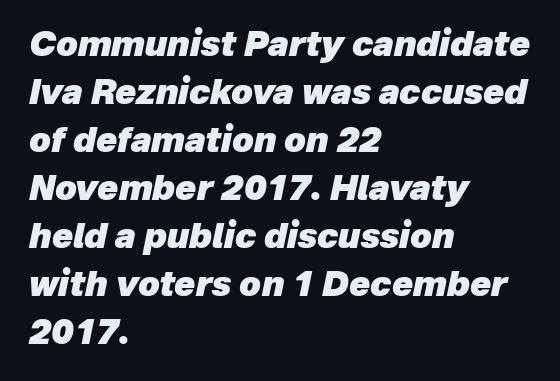
{"italic": "yes", "lean": "right", "slant_degrees": 12, "bold": "yes", "weight": "heavy", "width": "normal", "stroke_contrast": "low", "x_height": "medium", "monospaced": "no", "underline": "no", "align": "left", "line_spacing": "normal", "line_spacing_ratio": 1.41, "letter_spacing": "normal", "letter_spacing_em": 0.0, "glyph_px": 34}
